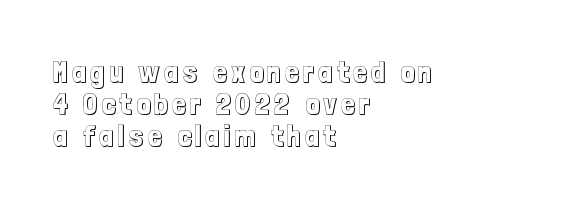
Q: Is the text italic (slanted)? A: No, it is upright.
Q: Is the text underlined? A: No.
Q: How is the paragraph aligned? A: Left-aligned.
Q: Is the spacing between lines tight, normal or loose? A: Tight.
Q: Width (condensed, normal, or wide)? A: Condensed.
Q: x-height? A: Medium.
Q: Monospaced? A: No.
